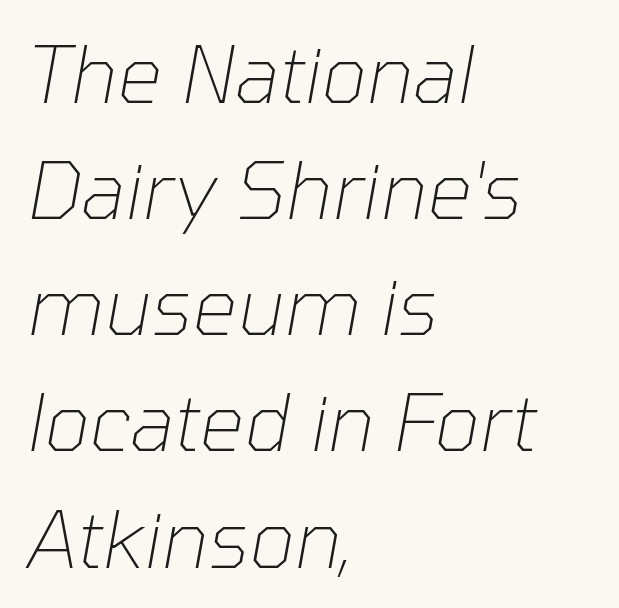
Does the copy run flush right? No — it runs flush left. Type without underlining. In terms of leading, this rendering sits right in the middle. The face used here is proportionally spaced, like ordinary book or web type. The passage shown has conventional tracking throughout.
